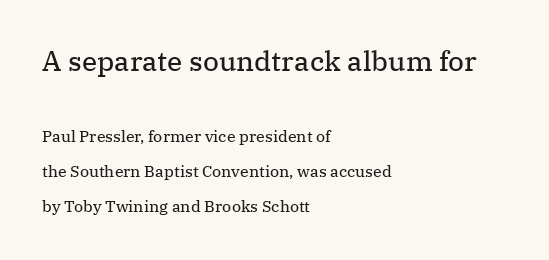
Q: Is the text bold? A: No.
Q: Is the text italic (slanted)? A: No, it is upright.
Q: Is the typeface a serif or a sans-serif typeface? A: Serif.
Q: Is the text underlined? A: No.
Q: How is the paragraph aligned? A: Left-aligned.
Q: Is the spacing between letters normal or unusually wide? A: Normal.
Q: Is the spacing between lines tight, normal or loose? A: Loose.
Q: Which block of text is set in a larger size, the first (top) or the second (bottom)? A: The first (top) one.
Q: Width (condensed, normal, or wide)? A: Normal.
Q: Stroke contrast? A: Medium.
Q: x-height? A: Medium.
Q: Monospaced? A: No.
